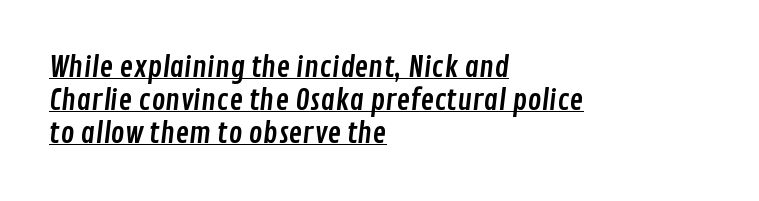
Short note: letters normally spaced. Look at the bottom of the vertical strokes: they stop flat, with no serifs. Quick note: underline on. Each letter keeps its own natural width here, so spacing adapts to shape. The setting favours the left margin, as ordinary paragraphs usually do.
